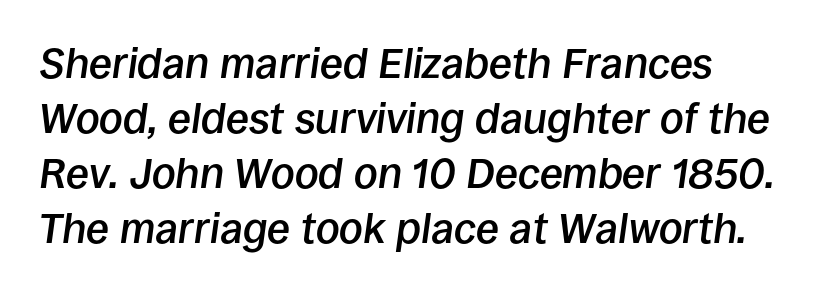
This is moderately heavy type, rendered in semibold. The tracking reads as untouched default to a designer's eye. Each row of text sits above clean, open space. Successive baselines arrive at the customary interval. Yep, that's italic — everything's leaning.
